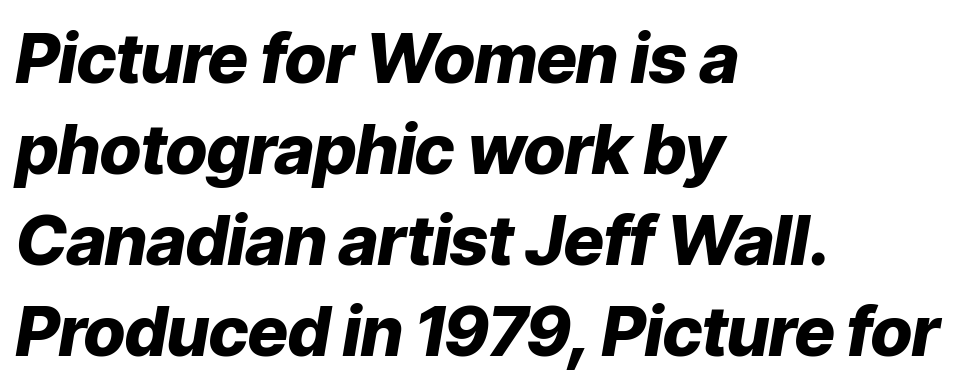
Q: Is the text bold? A: Yes.
Q: Is the text italic (slanted)? A: Yes, it leans right by about 9 degrees.
Q: Is the text underlined? A: No.
Q: How is the paragraph aligned? A: Left-aligned.
Q: Is the spacing between letters normal or unusually wide? A: Normal.
Q: Is the spacing between lines tight, normal or loose? A: Normal.
Q: Width (condensed, normal, or wide)? A: Normal.
Q: Stroke contrast? A: Low.
Q: x-height? A: Medium.
Q: Monospaced? A: No.
